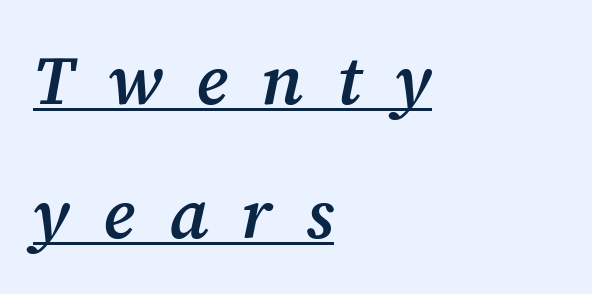
Q: Is the text bold? A: Semi-bold.
Q: Is the text italic (slanted)? A: Yes, it leans right by about 12 degrees.
Q: Is the typeface a serif or a sans-serif typeface? A: Serif.
Q: Is the text underlined? A: Yes.
Q: How is the paragraph aligned? A: Left-aligned.
Q: Is the spacing between letters normal or unusually wide? A: Unusually wide.
Q: Is the spacing between lines tight, normal or loose? A: Loose.
Q: Width (condensed, normal, or wide)? A: Normal.
Q: Stroke contrast? A: Medium.
Q: x-height? A: Medium.
Q: Monospaced? A: No.
